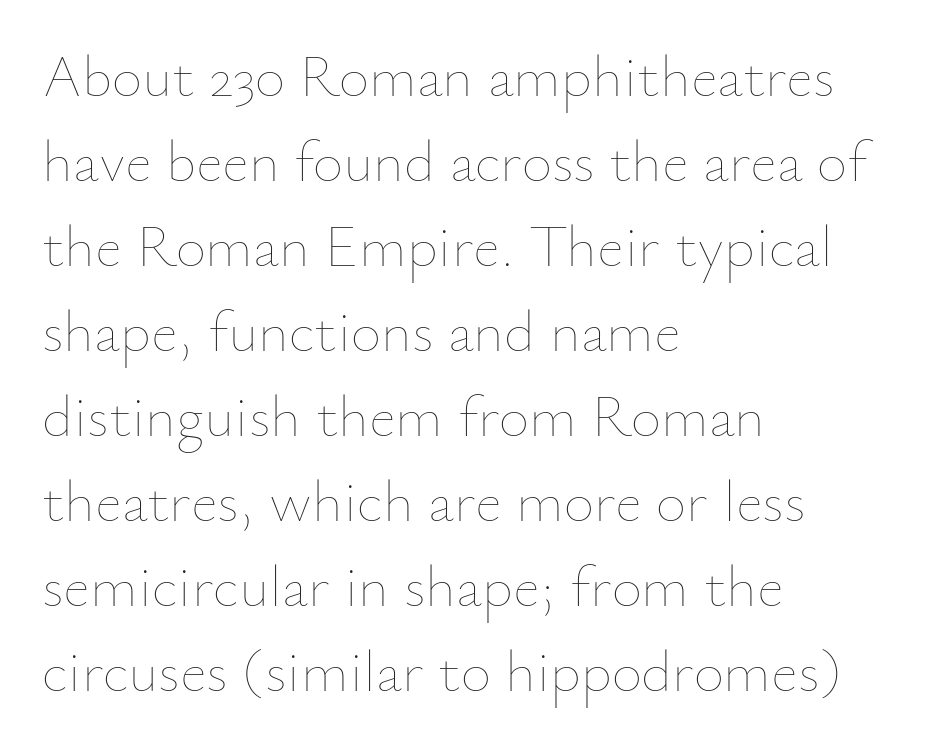
{"italic": "no", "bold": "no", "weight": "thin", "width": "normal", "stroke_contrast": "low", "x_height": "small", "monospaced": "no", "underline": "no", "align": "left", "line_spacing": "normal", "line_spacing_ratio": 1.44, "letter_spacing": "normal", "letter_spacing_em": 0.0, "glyph_px": 59}
